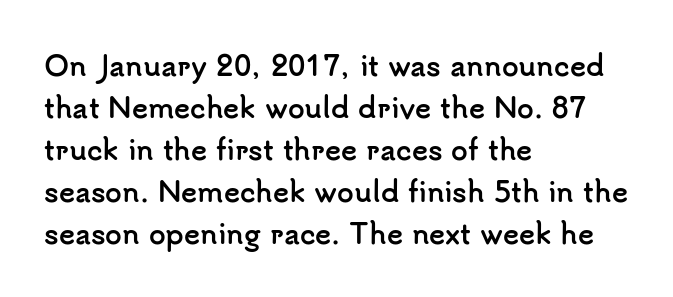
{"italic": "no", "bold": "yes", "underline": "no", "align": "left", "line_spacing": "normal", "line_spacing_ratio": 1.56, "letter_spacing": "normal", "letter_spacing_em": 0.0, "glyph_px": 27}
